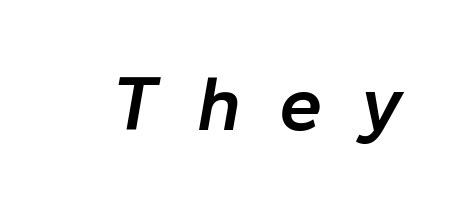
The face used here is rendered with a markedly widened letterfit. The passage shown is semibold, sitting just below true bold. No word sits above an underline. Quick note: italic.
